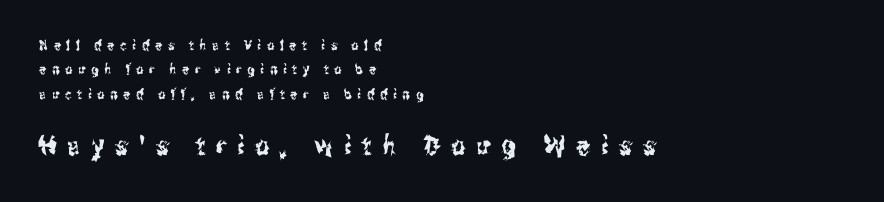
Italic: no, the glyphs are upright roman. The letters in the lower block stand taller than those in the block above. Descender tails drop into unmarked territory. There is plenty of visible air inserted between adjacent glyphs. Alignment: flush left.
